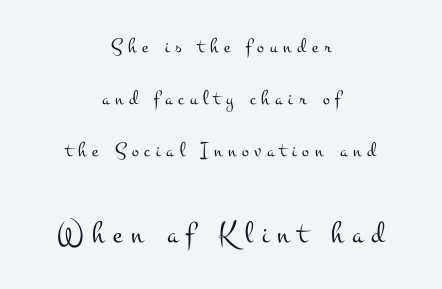
Little horizontal feet cap the strokes, marking this as serif type. Which of the two is more prominent by size? The second, at the bottom. Words float on clear page, feet unadorned. Stems and bowls with no extra thickness — not bold.
